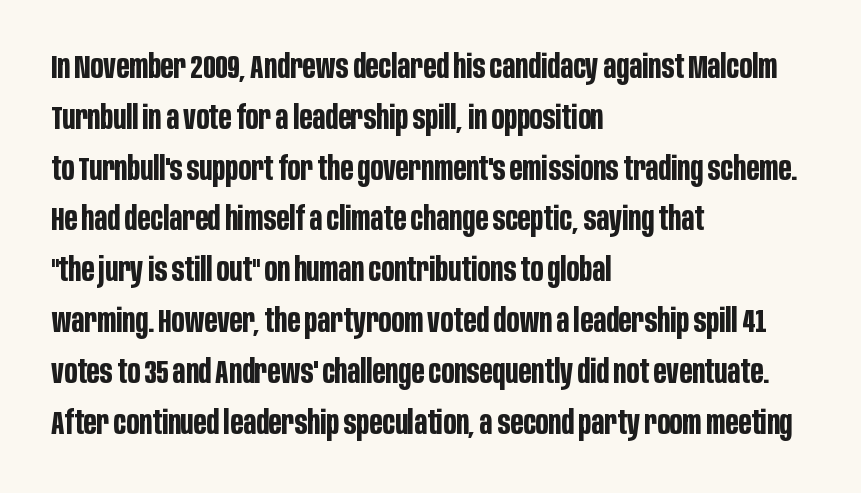
{"serif": "no", "italic": "no", "bold": "yes", "weight": "bold", "width": "condensed", "stroke_contrast": "low", "x_height": "large", "monospaced": "no", "underline": "no", "align": "left", "line_spacing": "normal", "line_spacing_ratio": 1.54, "letter_spacing": "normal", "letter_spacing_em": 0.0, "glyph_px": 33}
